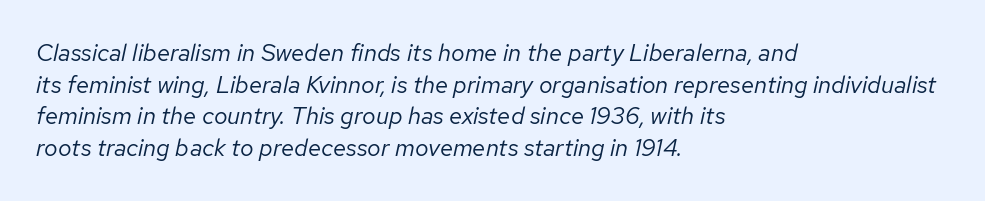
The image shows 24 px text type, italic (leaning right); set left-aligned, normal line spacing (1.32x), normal letter spacing, not underlined.
